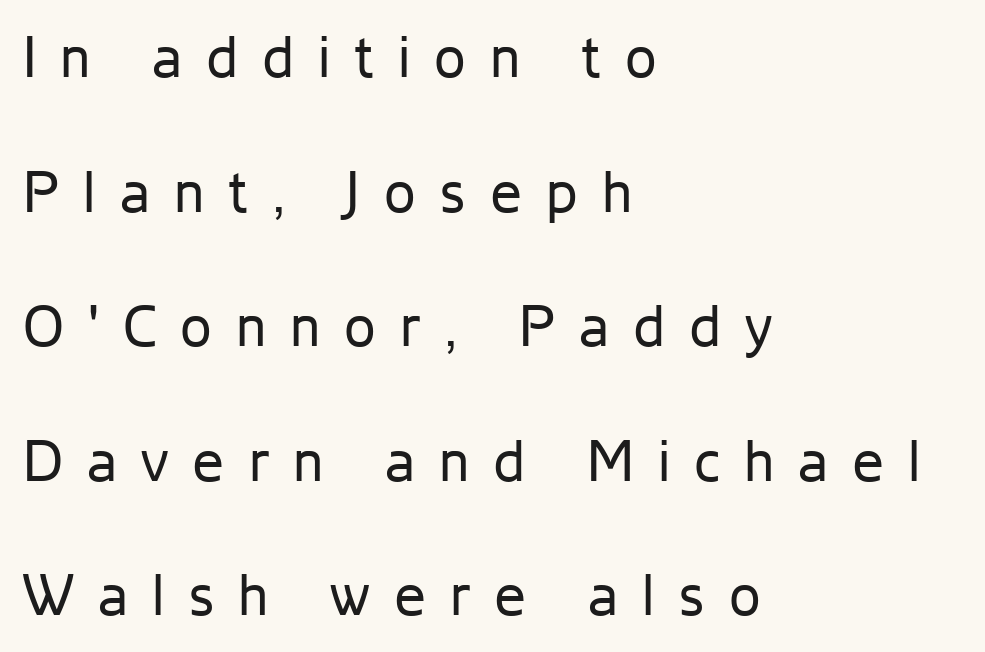
Layout note: lines flush left. Each letter keeps its own natural width here, so spacing adapts to shape. The weight tops out at a normal text grade. Students, note that the glyphs here are deliberately spaced far apart.
